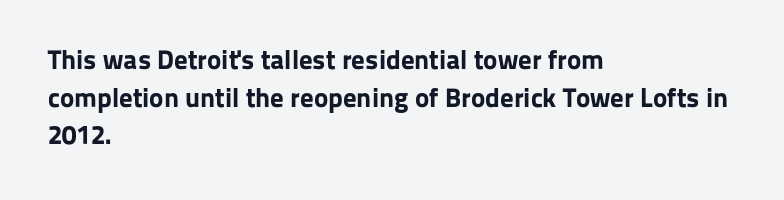
The image shows 27 px bold type, upright; set left-aligned, normal line spacing (1.39x), normal letter spacing, not underlined.
